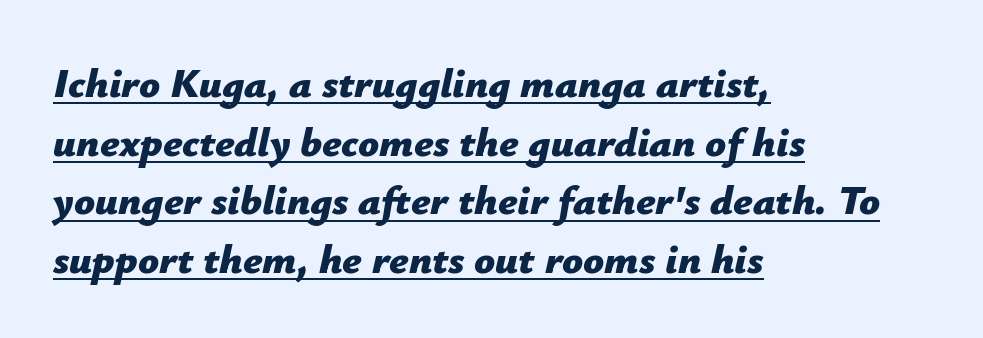
Q: Is the text bold? A: Yes.
Q: Is the text italic (slanted)? A: Yes, it leans right by about 12 degrees.
Q: Is the text underlined? A: Yes.
Q: How is the paragraph aligned? A: Left-aligned.
Q: Is the spacing between letters normal or unusually wide? A: Normal.
Q: Is the spacing between lines tight, normal or loose? A: Normal.
Q: Width (condensed, normal, or wide)? A: Normal.
Q: Stroke contrast? A: Low.
Q: x-height? A: Medium.
Q: Monospaced? A: No.
